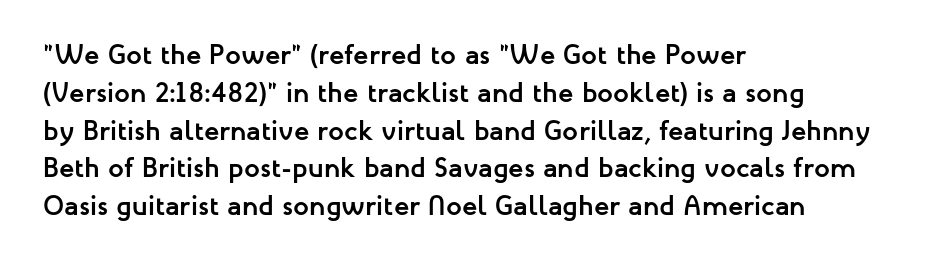
Q: Is the text bold? A: Yes.
Q: Is the text italic (slanted)? A: No, it is upright.
Q: Is the typeface a serif or a sans-serif typeface? A: Sans-serif.
Q: Is the text underlined? A: No.
Q: How is the paragraph aligned? A: Left-aligned.
Q: Is the spacing between letters normal or unusually wide? A: Normal.
Q: Is the spacing between lines tight, normal or loose? A: Normal.
Q: Width (condensed, normal, or wide)? A: Normal.
Q: Stroke contrast? A: Low.
Q: x-height? A: Medium.
Q: Monospaced? A: No.
